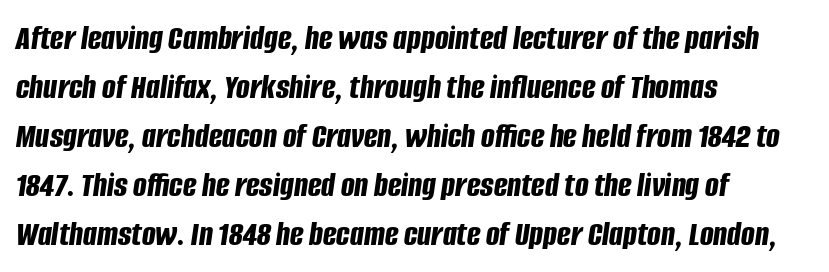
The image shows 36 px bold, condensed type, italic (leaning right); set left-aligned, normal line spacing (1.36x), normal letter spacing, not underlined; low stroke contrast and a large x-height.
